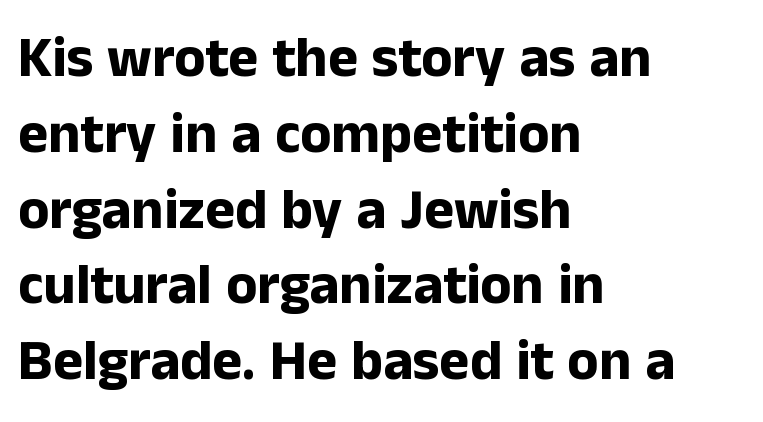
It's the straight-up-and-down kind of type. Nobody drew a line under any word here. In terms of weight, the rendering is a true, heavy bold. Alignment: flush left. Observe the absence of serifs on each vertical stroke in this sample. Is there much room between lines? A standard amount, neither cramped nor airy.
